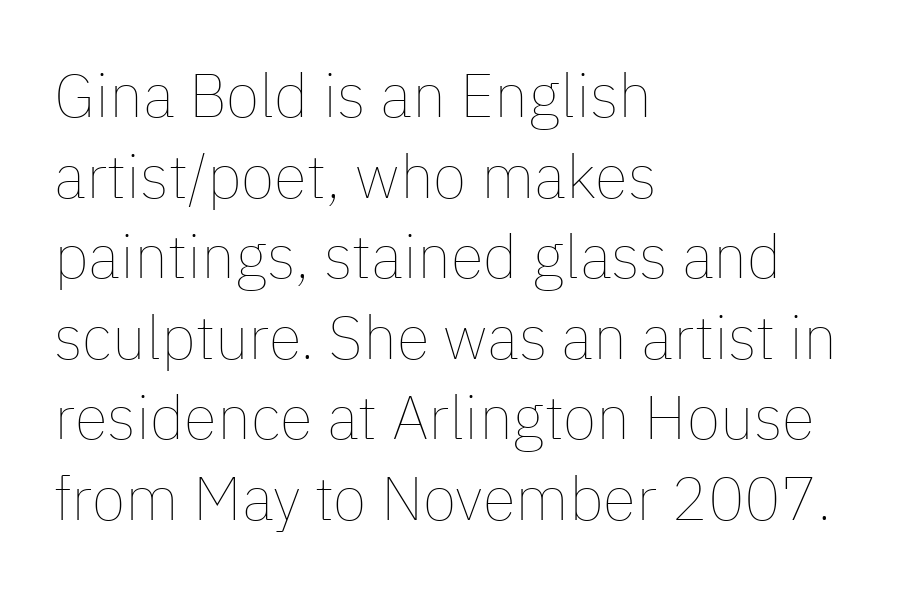
Q: Is the text bold? A: No.
Q: Is the text italic (slanted)? A: No, it is upright.
Q: Is the text underlined? A: No.
Q: How is the paragraph aligned? A: Left-aligned.
Q: Is the spacing between letters normal or unusually wide? A: Normal.
Q: Is the spacing between lines tight, normal or loose? A: Normal.
Q: Width (condensed, normal, or wide)? A: Normal.
Q: Stroke contrast? A: Low.
Q: x-height? A: Medium.
Q: Monospaced? A: No.
